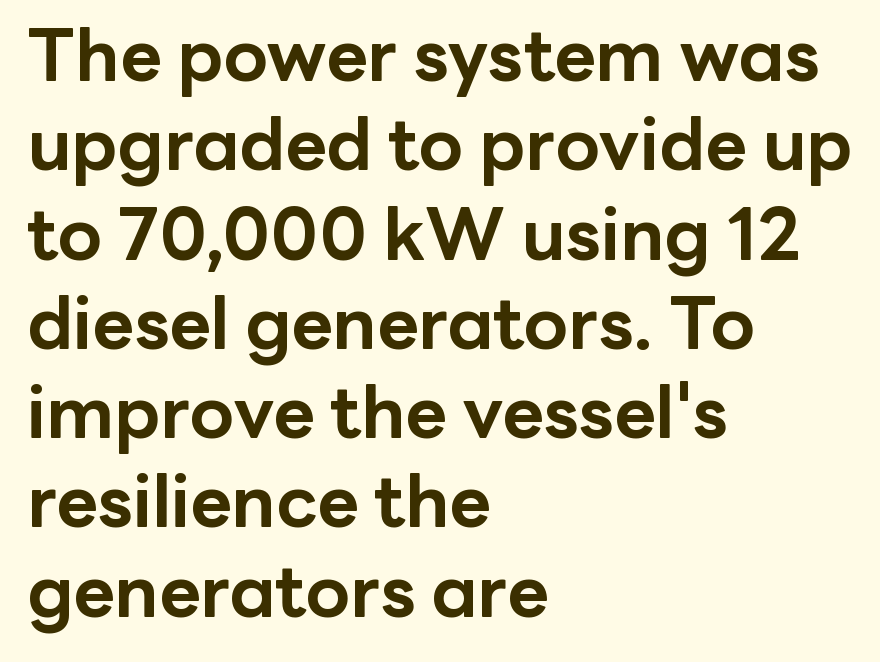
Classification — sans serif. The glyphs have the mass of a bold cut. These lines are rendered in a variable-pitch font. Nobody touched the tracking dial on this one. Left-aligned paragraph, ragged on the right.
